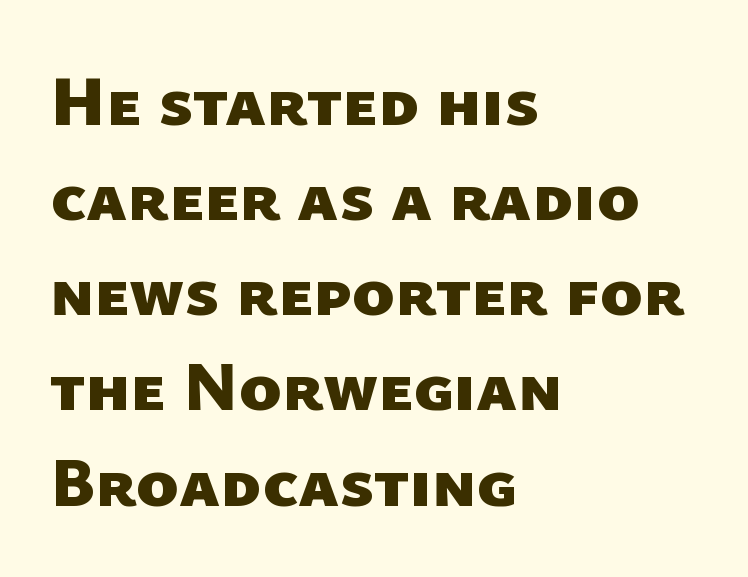
Q: Is the text bold? A: Yes.
Q: Is the typeface a serif or a sans-serif typeface? A: Sans-serif.
Q: Is the text underlined? A: No.
Q: How is the paragraph aligned? A: Left-aligned.
Q: Is the spacing between letters normal or unusually wide? A: Normal.
Q: Is the spacing between lines tight, normal or loose? A: Normal.
Q: Width (condensed, normal, or wide)? A: Normal.
Q: Stroke contrast? A: Low.
Q: x-height? A: Medium.
Q: Monospaced? A: No.
